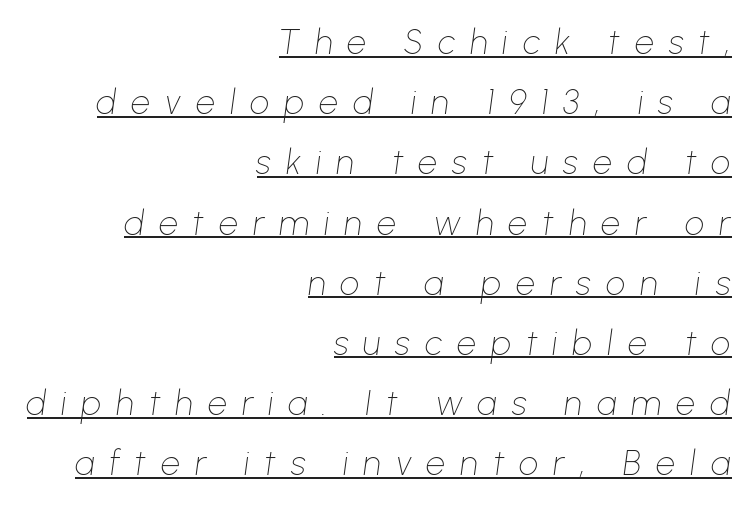
Tracking here is generous; glyphs stand well apart from one another. The rendering applies a slant to the glyphs. This rendering uses right alignment, leaving the left contour irregular. Proportional: the letters do not fall into vertical columns. Has an underline been added? It has.
